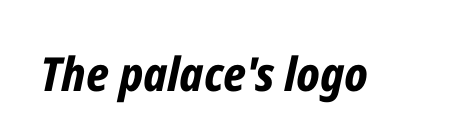
When letters slant like this, we call the style italic. The space beneath each line is pristine and unruled. The tracking reads as untouched default to a designer's eye. Character widths vary here, with narrow letters taking less room than wide ones. This is heavy type, rendered in bold.
